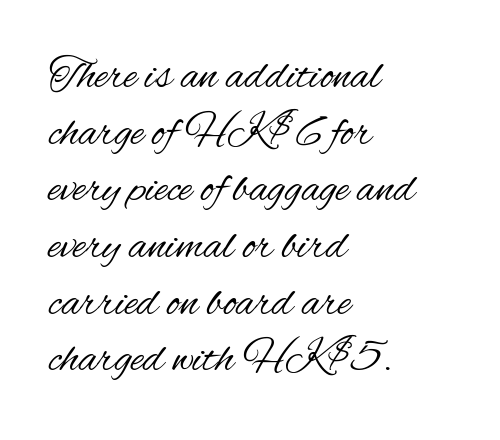
Q: Is the text bold? A: No.
Q: Is the text italic (slanted)? A: Yes.
Q: Is the typeface a serif or a sans-serif typeface? A: Sans-serif.
Q: Is the text underlined? A: No.
Q: How is the paragraph aligned? A: Left-aligned.
Q: Is the spacing between letters normal or unusually wide? A: Normal.
Q: Is the spacing between lines tight, normal or loose? A: Normal.
Q: Width (condensed, normal, or wide)? A: Condensed.
Q: Stroke contrast? A: Medium.
Q: x-height? A: Small.
Q: Monospaced? A: No.
